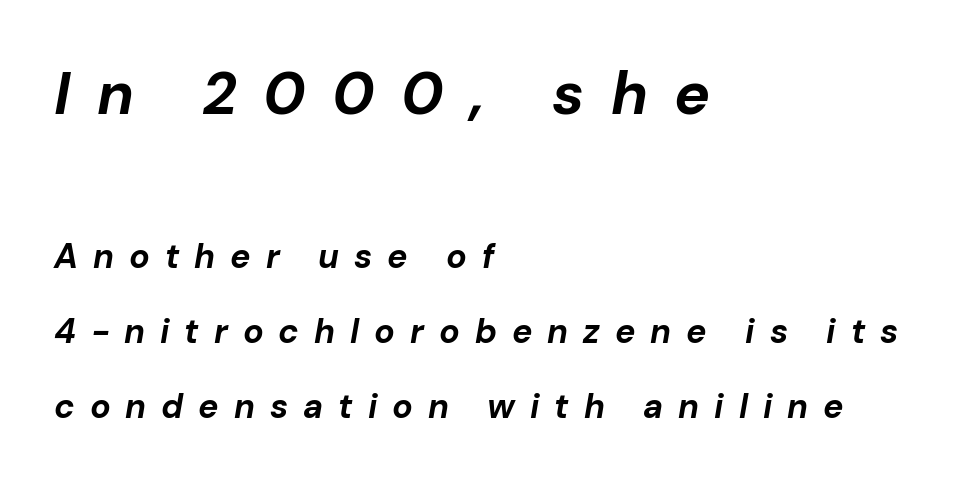
Q: Is the text bold? A: Yes.
Q: Is the text italic (slanted)? A: Yes, it leans right by about 10 degrees.
Q: Is the text underlined? A: No.
Q: How is the paragraph aligned? A: Left-aligned.
Q: Is the spacing between letters normal or unusually wide? A: Unusually wide.
Q: Is the spacing between lines tight, normal or loose? A: Loose.
Q: Which block of text is set in a larger size, the first (top) or the second (bottom)? A: The first (top) one.
Q: Width (condensed, normal, or wide)? A: Normal.
Q: Stroke contrast? A: Low.
Q: x-height? A: Medium.
Q: Monospaced? A: No.
